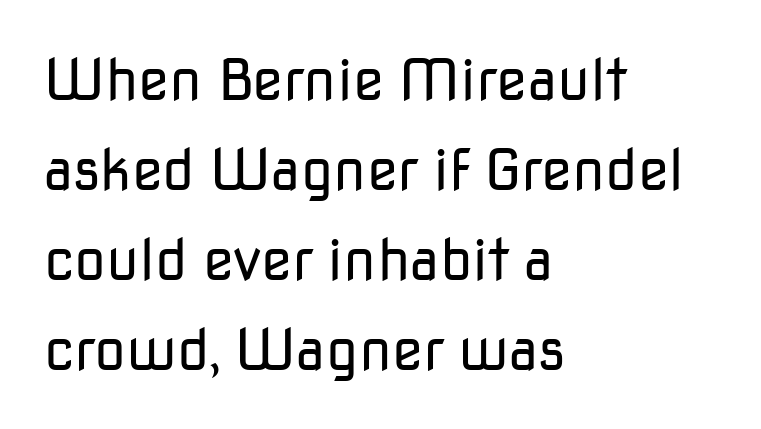
{"serif": "no", "italic": "no", "bold": "no", "weight": "regular", "width": "normal", "stroke_contrast": "low", "x_height": "medium", "monospaced": "no", "underline": "no", "align": "left", "line_spacing": "normal", "line_spacing_ratio": 1.58, "letter_spacing": "normal", "letter_spacing_em": 0.0, "glyph_px": 57}
